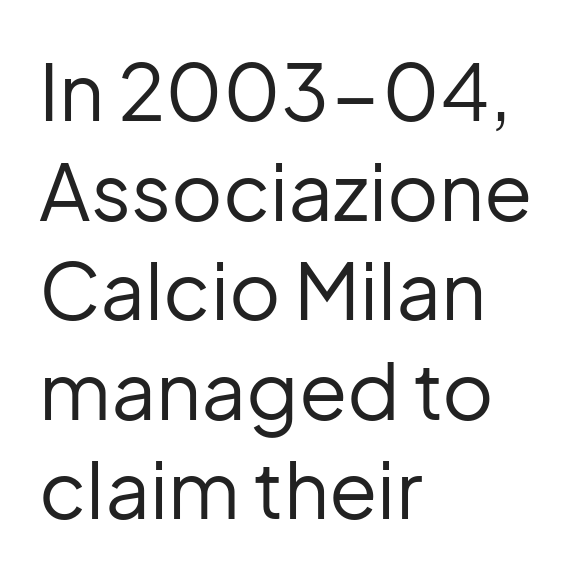
The image shows 79 px regular-weight sans-serif type, upright; set left-aligned, normal line spacing (1.26x), normal letter spacing, not underlined; low stroke contrast and a medium x-height.
